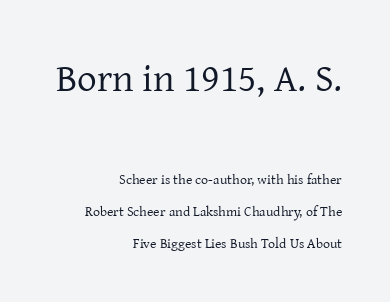
Q: Is the text bold? A: No.
Q: Is the text italic (slanted)? A: No, it is upright.
Q: Is the typeface a serif or a sans-serif typeface? A: Serif.
Q: Is the text underlined? A: No.
Q: How is the paragraph aligned? A: Right-aligned.
Q: Is the spacing between letters normal or unusually wide? A: Normal.
Q: Is the spacing between lines tight, normal or loose? A: Loose.
Q: Which block of text is set in a larger size, the first (top) or the second (bottom)? A: The first (top) one.
Q: Width (condensed, normal, or wide)? A: Normal.
Q: Stroke contrast? A: Low.
Q: x-height? A: Medium.
Q: Monospaced? A: No.
